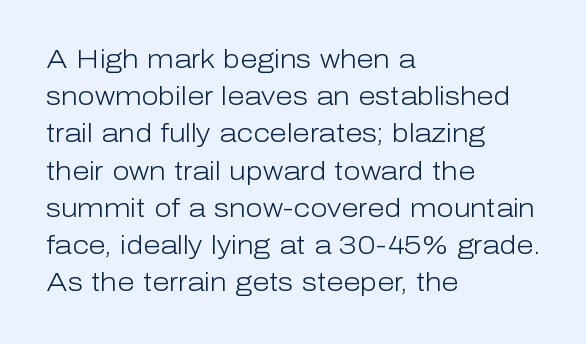
Each new line begins a customary step beneath the previous one. In CSS terms this would be text-align: left. Every character sits straight up, as roman type does. Inter-character spacing is left at the font's built-in metrics.
